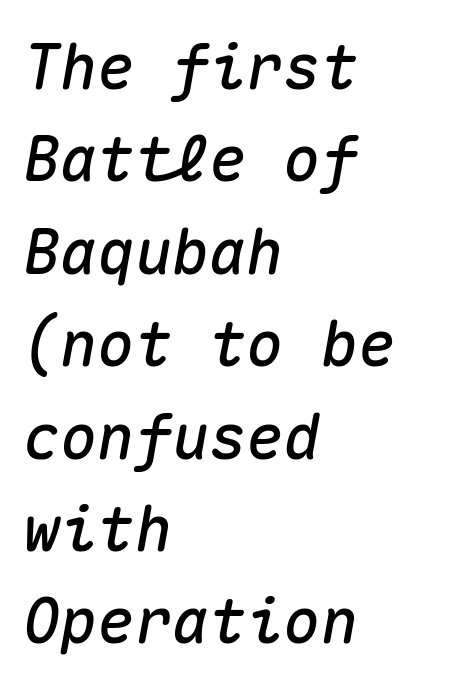
Standard letterfit; no display-style spreading of the glyphs. One glance says typical: line gaps are just what's usual. The face used here is monospaced, like something from a code editor. The lettering tilts uniformly, giving the passage an italic look. Layout note: lines flush left. The string is rendered with underlining switched off.
